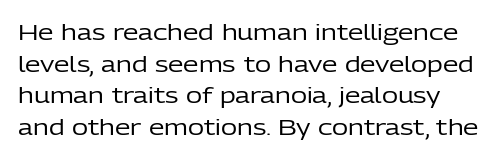
Baseline-to-baseline distance is the conventional proportion of letter height. When letters stand straight like this, we call the style roman or upright. The foot of each line stays bare and open. Is the letter spacing exaggerated? No — it looks like the ordinary default. The strokes carry an ordinary text weight at most.
